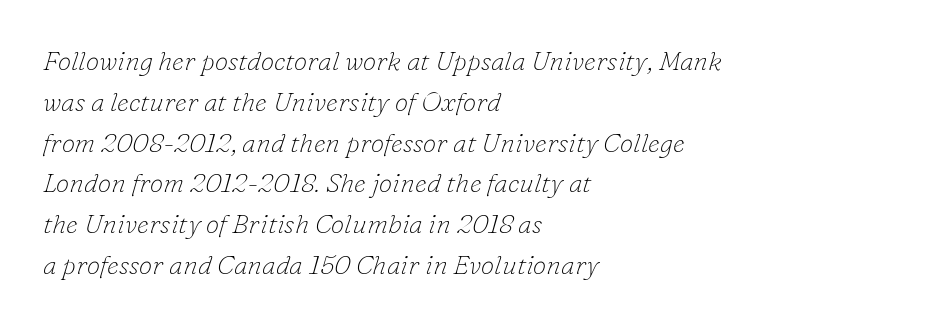
Q: Is the text bold? A: No.
Q: Is the text italic (slanted)? A: Yes, it leans right by about 16 degrees.
Q: Is the text underlined? A: No.
Q: How is the paragraph aligned? A: Left-aligned.
Q: Is the spacing between letters normal or unusually wide? A: Normal.
Q: Is the spacing between lines tight, normal or loose? A: Normal.
